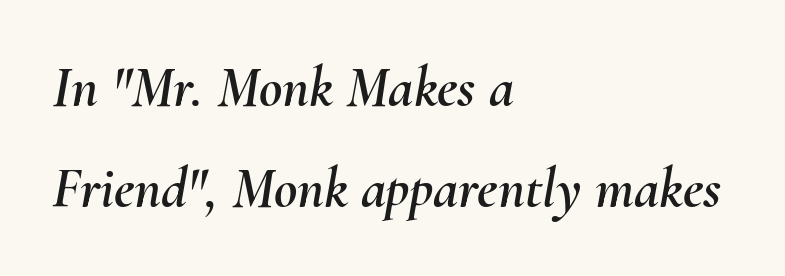
The image shows 57 px text type, italic (leaning right); set left-aligned, line spacing 1.78x, normal letter spacing, not underlined; medium stroke contrast and a small x-height.
